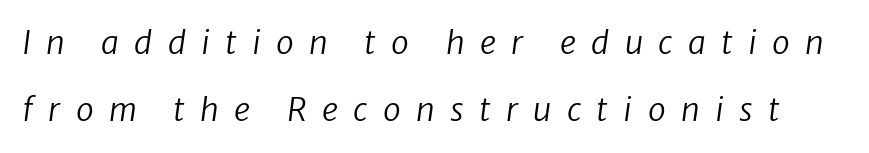
Stroke terminals: plain, sans-serif. Horizontal bands of white between lines are thick stripes. Stems here are at most as thick as an everyday book face. You could not count columns in this text — the font is proportionally spaced. The horizontal fit of the characters is loose and conspicuously gappy.
